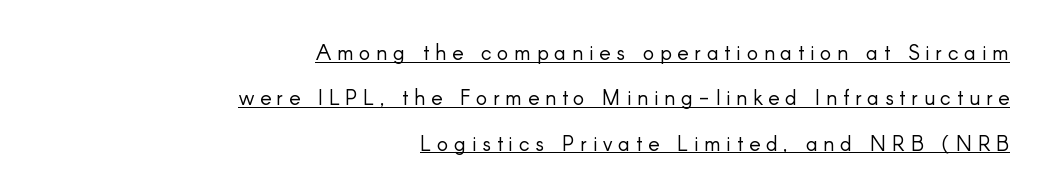
{"italic": "no", "bold": "no", "underline": "yes", "align": "right", "line_spacing": "loose", "line_spacing_ratio": 2.16, "letter_spacing": "wide", "letter_spacing_em": 0.28, "glyph_px": 21}
